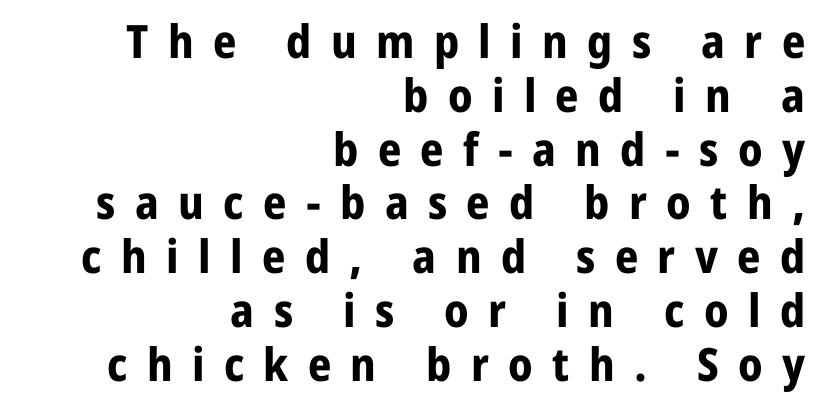
The image shows 46 px bold sans-serif type, upright; set right-aligned, line spacing 1.17x, unusually wide letter spacing (+0.42 em), not underlined; low stroke contrast and a medium x-height.
